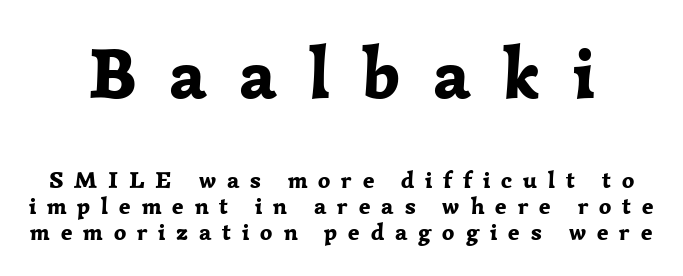
{"serif": "yes", "italic": "no", "bold": "yes", "weight": "bold", "width": "normal", "stroke_contrast": "low", "x_height": "medium", "monospaced": "no", "underline": "no", "line_spacing": "tight", "line_spacing_ratio": 1.09, "letter_spacing": "wide", "letter_spacing_em": 0.45, "larger_block": "first", "size_ratio": 3.0, "glyph_px": 72}
